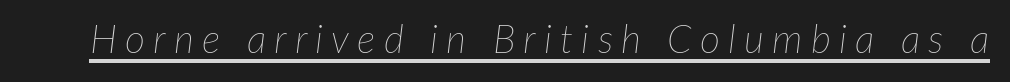
{"italic": "yes", "lean": "right", "slant_degrees": 7, "bold": "no", "weight": "thin", "width": "normal", "stroke_contrast": "low", "x_height": "medium", "monospaced": "no", "underline": "yes", "letter_spacing": "wide", "letter_spacing_em": 0.21, "glyph_px": 39}
